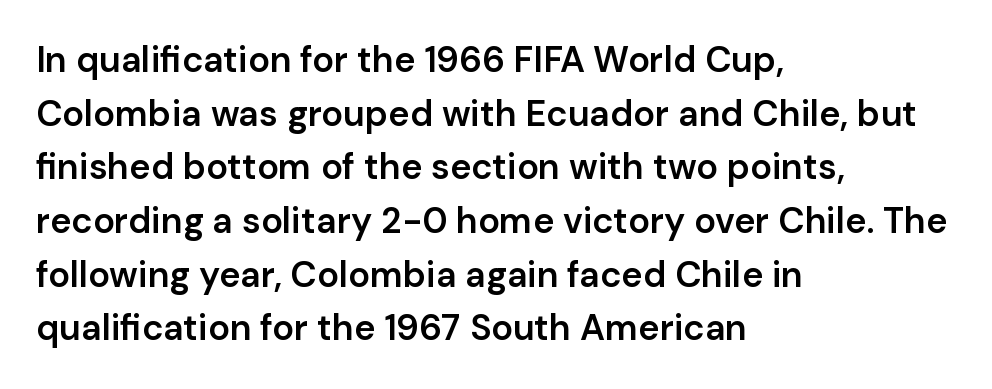
Q: Is the text bold? A: Semi-bold.
Q: Is the text italic (slanted)? A: No, it is upright.
Q: Is the typeface a serif or a sans-serif typeface? A: Sans-serif.
Q: Is the text underlined? A: No.
Q: How is the paragraph aligned? A: Left-aligned.
Q: Is the spacing between letters normal or unusually wide? A: Normal.
Q: Is the spacing between lines tight, normal or loose? A: Normal.
Q: Width (condensed, normal, or wide)? A: Normal.
Q: Stroke contrast? A: Low.
Q: x-height? A: Medium.
Q: Monospaced? A: No.
